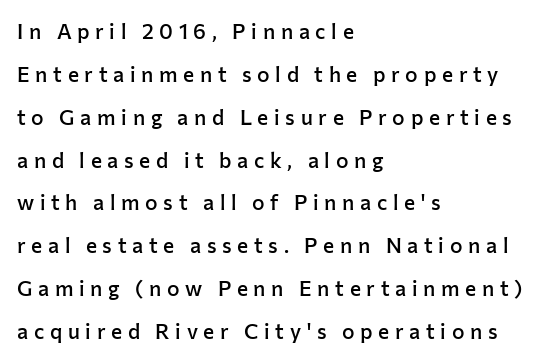
A great deal of white space separates one row of letters from the next. Caption: expanded tracking, letters set apart. Every row of glyphs begins at an identical x-position on the left. The characters look somewhat weighty, a semibold short of true bold. This is roman type, the default non-slanted kind.
